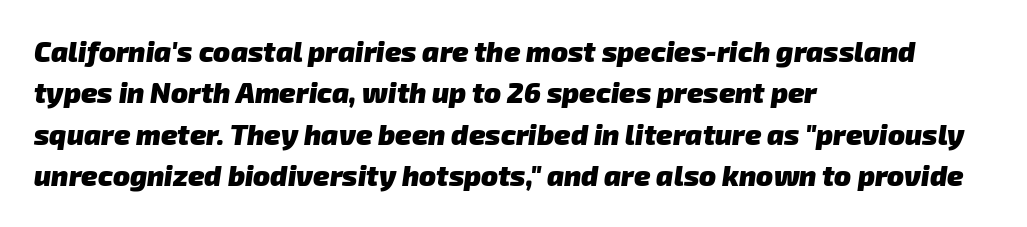
Plenty of ink on the page — the face is bold. The strip under each line holds only bare page. The passage is arranged the way most books set body copy — flush left. Look at the bottom of the vertical strokes: they stop flat, with no serifs. Horizontal bands of white between lines are of average thickness. A typesetter would call this proportional, since set widths differ per character.
